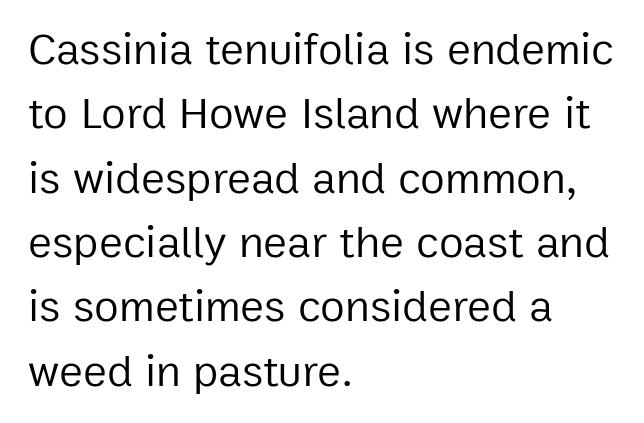
Q: Is the text bold? A: No.
Q: Is the text italic (slanted)? A: No, it is upright.
Q: Is the typeface a serif or a sans-serif typeface? A: Sans-serif.
Q: Is the text underlined? A: No.
Q: How is the paragraph aligned? A: Left-aligned.
Q: Is the spacing between letters normal or unusually wide? A: Normal.
Q: Is the spacing between lines tight, normal or loose? A: Normal.
Q: Width (condensed, normal, or wide)? A: Normal.
Q: Stroke contrast? A: Low.
Q: x-height? A: Medium.
Q: Monospaced? A: No.
